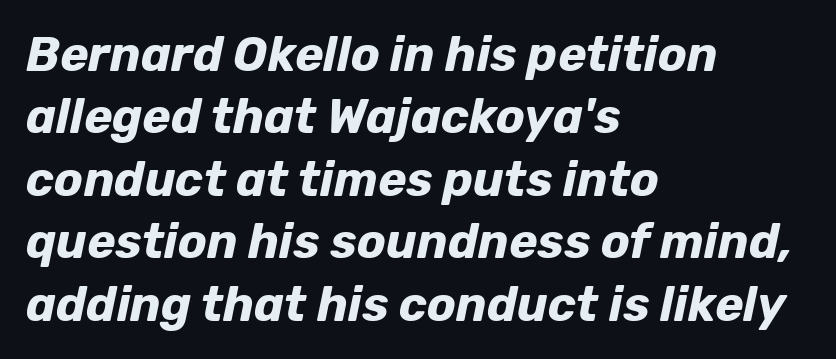
The image shows 48 px bold type, italic (leaning right); set left-aligned, normal line spacing (1.3x), normal letter spacing, not underlined; low stroke contrast and a medium x-height.
